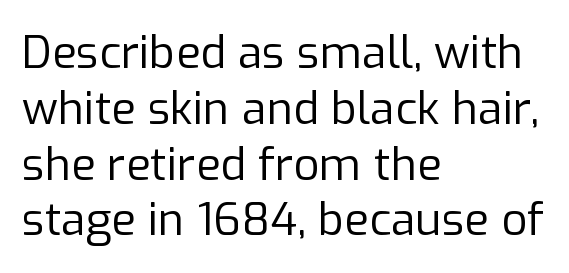
{"serif": "no", "italic": "no", "bold": "no", "weight": "regular", "width": "normal", "stroke_contrast": "low", "x_height": "medium", "monospaced": "no", "underline": "no", "align": "left", "line_spacing_ratio": 1.24, "letter_spacing": "normal", "letter_spacing_em": 0.0, "glyph_px": 45}
